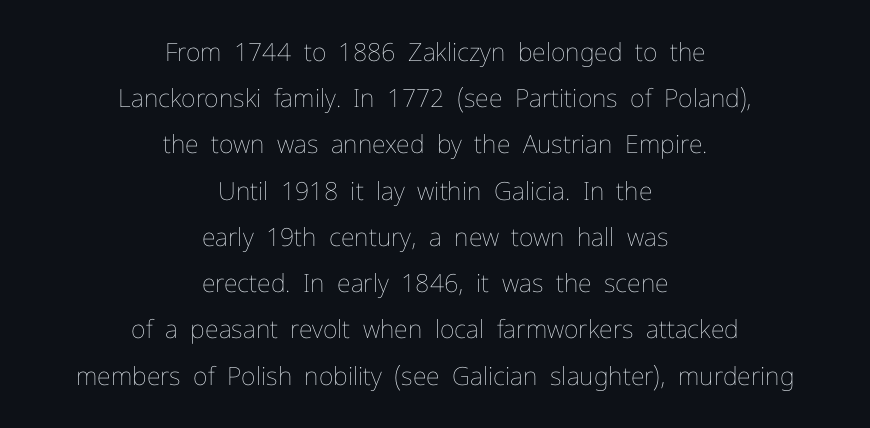
This reads as an unemphasized weight, regular at the heaviest. Ordinary non-slanted type is in use. A bare baseline throughout the passage. A student would call this center alignment; a typographer would say set centered.
